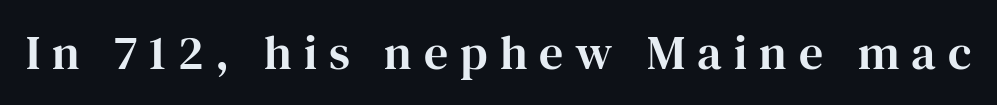
{"serif": "yes", "italic": "no", "width": "normal", "stroke_contrast": "high", "x_height": "medium", "monospaced": "no", "underline": "no", "letter_spacing": "wide", "letter_spacing_em": 0.25, "glyph_px": 48}
